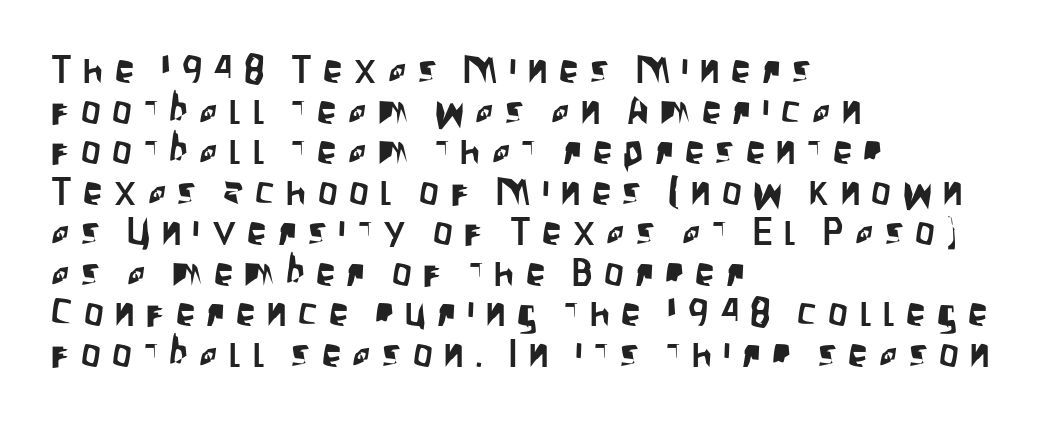
{"serif": "no", "italic": "no", "width": "condensed", "stroke_contrast": "low", "x_height": "large", "monospaced": "no", "underline": "no", "align": "left", "line_spacing": "tight", "line_spacing_ratio": 1.04, "letter_spacing": "wide", "letter_spacing_em": 0.29, "glyph_px": 39}
